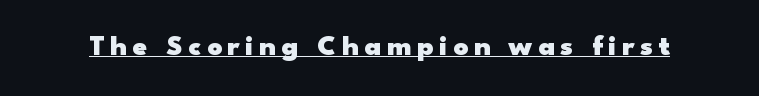
The image shows 29 px heavy, wide sans-serif type, upright; set underlined; low stroke contrast and a small x-height.
